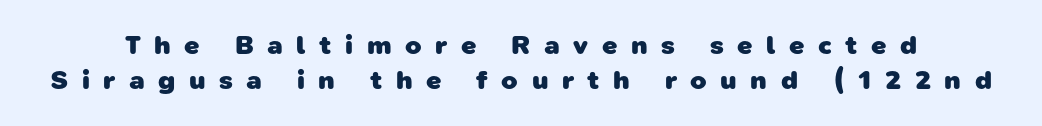
Display-style spreading of the glyphs; the letterfit is very open. Summary of weight: heavy, a full bold. The block of text has a typical density, with ordinary space between rows. Descenders hang freely into open space.
